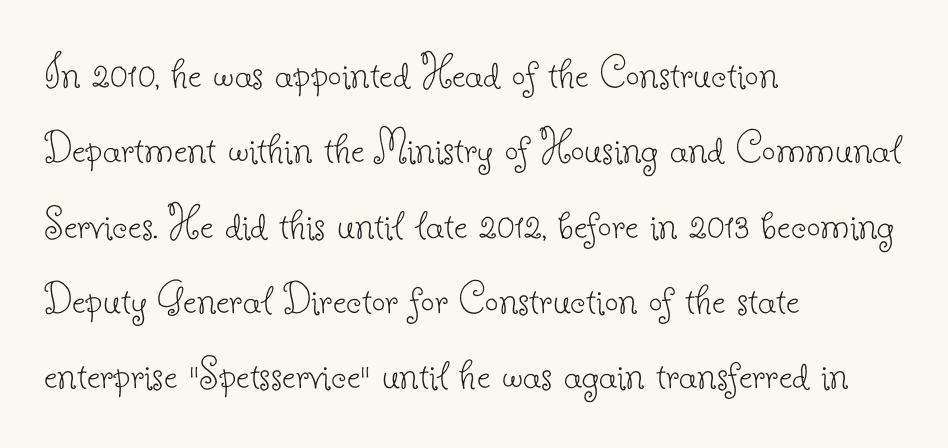
{"serif": "yes", "italic": "no", "bold": "no", "weight": "thin", "width": "normal", "stroke_contrast": "low", "x_height": "small", "monospaced": "no", "underline": "no", "align": "left", "line_spacing": "normal", "line_spacing_ratio": 1.57, "letter_spacing": "normal", "letter_spacing_em": 0.0, "glyph_px": 48}
